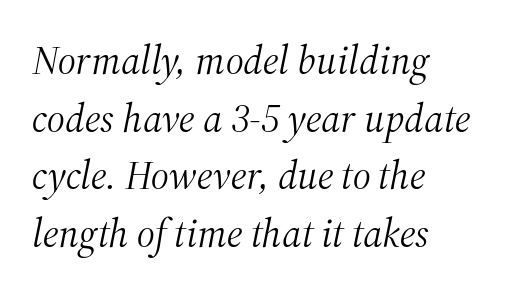
{"serif": "yes", "italic": "yes", "lean": "right", "slant_degrees": 12, "bold": "no", "weight": "light", "width": "normal", "stroke_contrast": "medium", "x_height": "medium", "monospaced": "no", "underline": "no", "align": "left", "line_spacing": "normal", "line_spacing_ratio": 1.44, "letter_spacing": "normal", "letter_spacing_em": 0.0, "glyph_px": 40}
